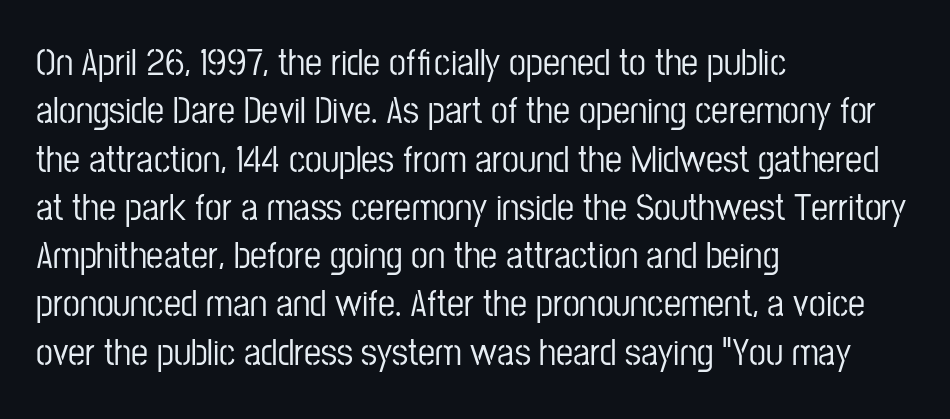
{"serif": "no", "italic": "no", "width": "condensed", "stroke_contrast": "low", "x_height": "medium", "monospaced": "no", "underline": "no", "align": "left", "line_spacing": "normal", "line_spacing_ratio": 1.27, "letter_spacing": "normal", "letter_spacing_em": 0.0, "glyph_px": 38}
